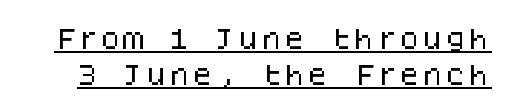
Q: Is the text italic (slanted)? A: No, it is upright.
Q: Is the text underlined? A: Yes.
Q: Is the spacing between letters normal or unusually wide? A: Normal.
Q: Is the spacing between lines tight, normal or loose? A: Normal.
